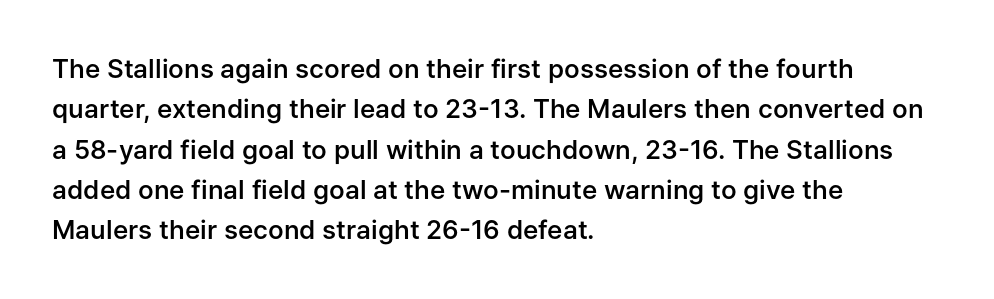
Posture: vertical. No word sits above an underline. Its strokes are somewhat broadened, the hallmark of semibold type. How are the letters spaced? Ordinarily, with no added tracking.
